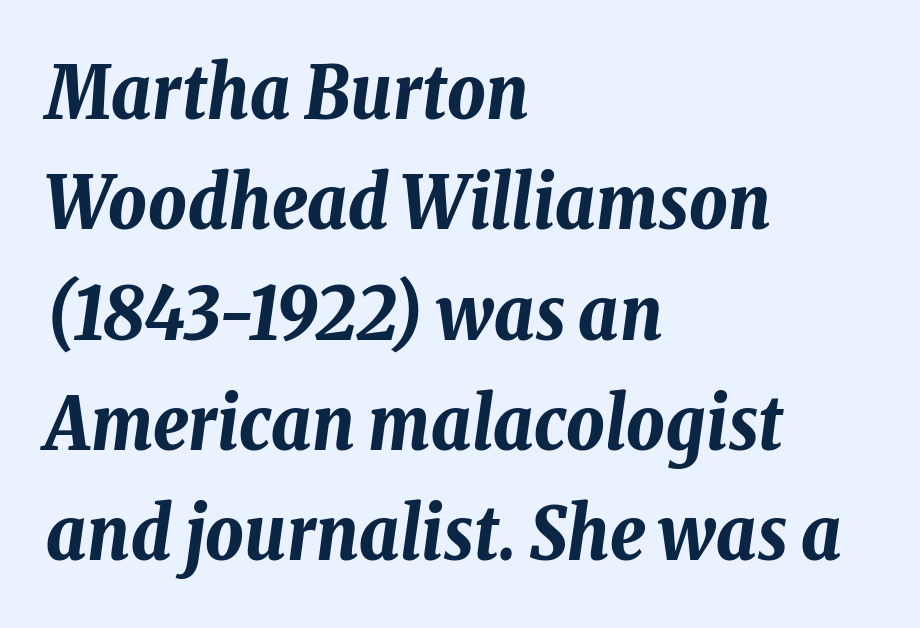
The image shows 74 px bold, condensed type, italic (leaning right); set left-aligned, normal line spacing (1.49x), normal letter spacing, not underlined; low stroke contrast and a medium x-height.
